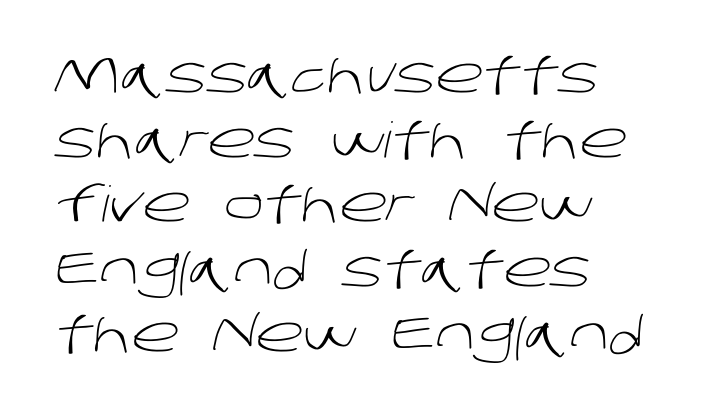
Q: Is the text bold? A: No.
Q: Is the typeface a serif or a sans-serif typeface? A: Sans-serif.
Q: Is the text underlined? A: No.
Q: How is the paragraph aligned? A: Left-aligned.
Q: Is the spacing between letters normal or unusually wide? A: Normal.
Q: Is the spacing between lines tight, normal or loose? A: Normal.
Q: Width (condensed, normal, or wide)? A: Normal.
Q: Stroke contrast? A: Low.
Q: x-height? A: Large.
Q: Monospaced? A: No.
